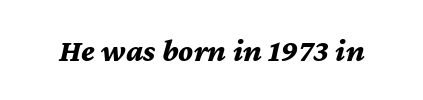
The image shows 32 px bold type, italic (leaning right); set normal letter spacing, not underlined; medium stroke contrast and a medium x-height.
